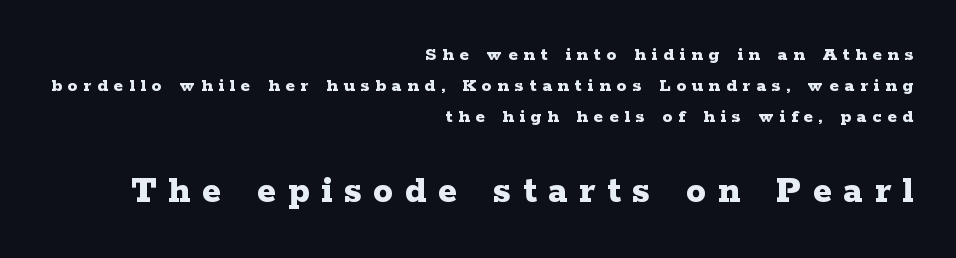
The image shows 40 px bold, wide serif type, upright; set right-aligned, normal line spacing (1.56x), unusually wide letter spacing (+0.29 em), not underlined; the second (bottom) block is 2.0x larger; low stroke contrast and a medium x-height.
